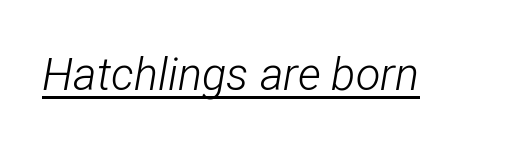
Q: Is the text bold? A: No.
Q: Is the text italic (slanted)? A: Yes, it leans right by about 12 degrees.
Q: Is the text underlined? A: Yes.
Q: Is the spacing between letters normal or unusually wide? A: Normal.
Q: Width (condensed, normal, or wide)? A: Condensed.
Q: Stroke contrast? A: Low.
Q: x-height? A: Medium.
Q: Monospaced? A: No.
